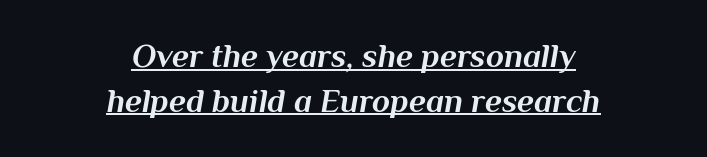
Bold? Absolutely — the strokes are thick and heavy. The face used here is proportionally spaced, like ordinary book or web type. You can see a thin bar hugging the bottom of the glyphs. If you measured baseline to baseline, you'd find a middling distance. Tall strokes in this sample are angled rather than plumb. This rendering uses center alignment, leaving both contours irregular but symmetric.
